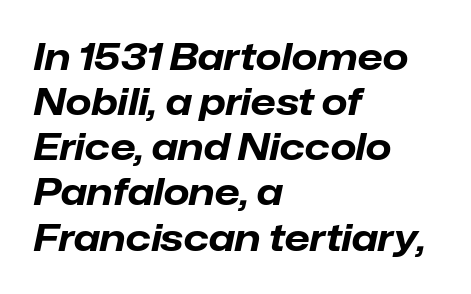
The image shows 37 px bold type, italic (leaning right); set left-aligned, line spacing 1.22x, normal letter spacing, not underlined; low stroke contrast and a medium x-height.
